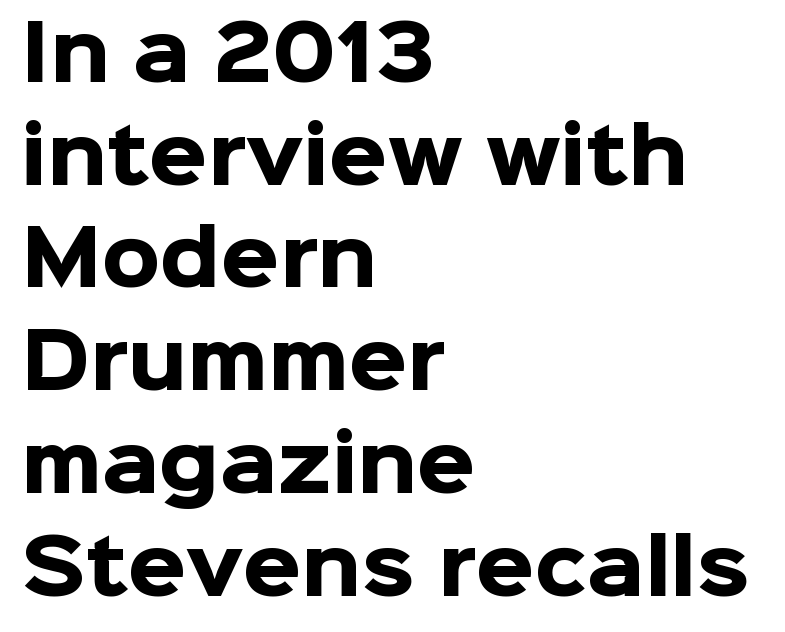
Short and long lines alike share a common starting point at left. The rendering shows plain stroke endings on the letterforms — a sans-serif design. Vertical strokes here are truly vertical. Underline: absent. The block of text has a typical density, with ordinary space between rows. Strong, thick strokes mark this as bold type.
